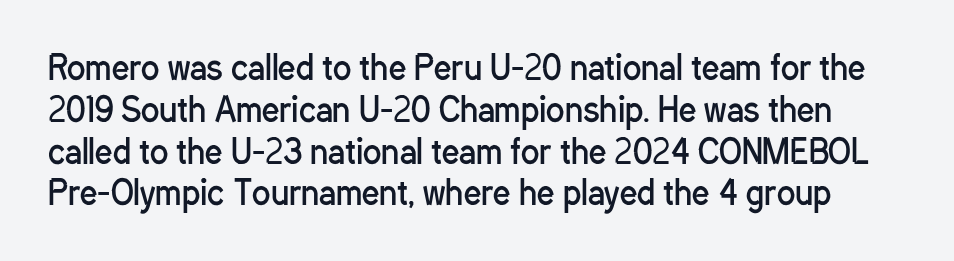
The image shows 34 px regular-weight, condensed sans-serif type, upright; set line spacing 1.23x, normal letter spacing, not underlined; low stroke contrast and a medium x-height.
